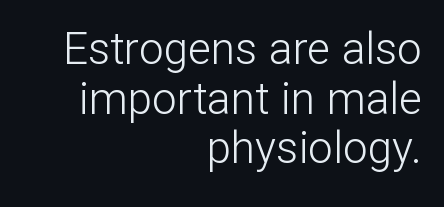
The image shows 44 px light sans-serif type, upright; set right-aligned, tight line spacing (1.13x), normal letter spacing, not underlined; low stroke contrast and a medium x-height.
